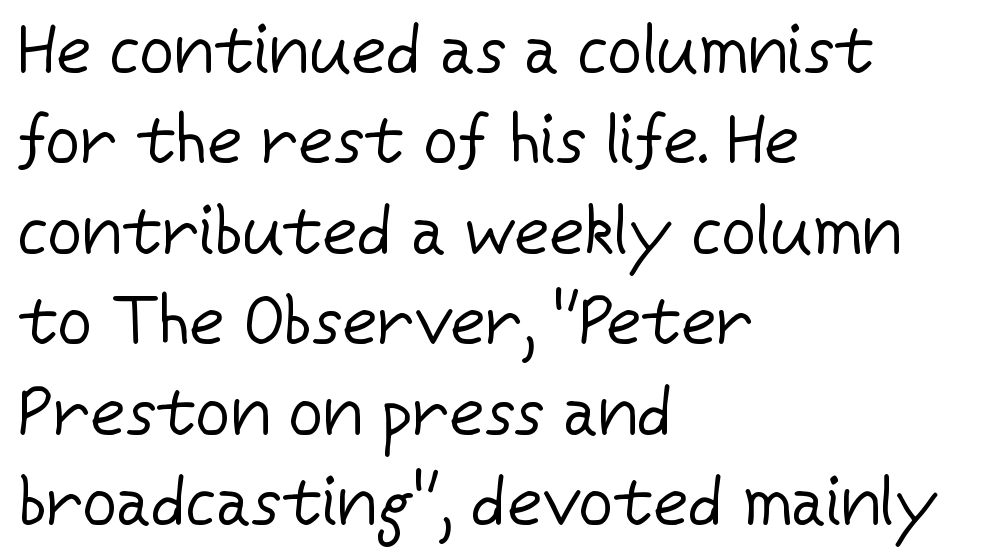
The image shows 68 px regular-weight sans-serif type, upright; set left-aligned, normal line spacing (1.33x), normal letter spacing, not underlined; low stroke contrast and a medium x-height.
